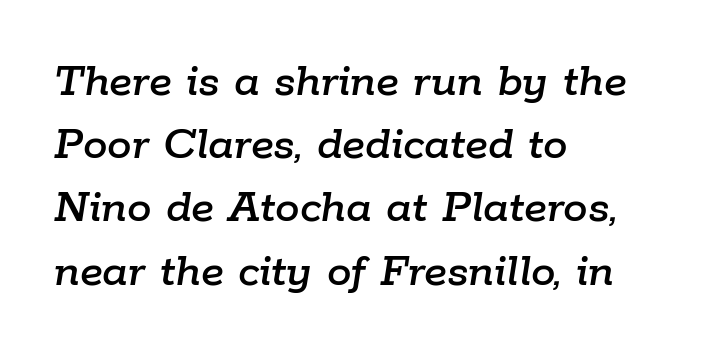
The image shows 49 px text type, italic (leaning right); set left-aligned, normal line spacing (1.29x), normal letter spacing, not underlined; low stroke contrast and a medium x-height.
